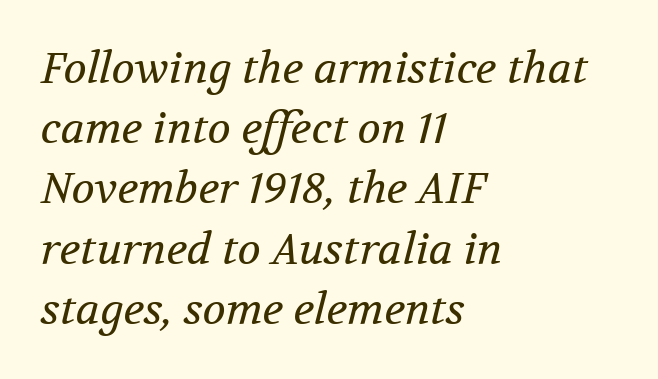
The image shows 43 px regular-weight serif type, italic (leaning right); set left-aligned, normal line spacing (1.4x), normal letter spacing, not underlined; medium stroke contrast and a medium x-height.
